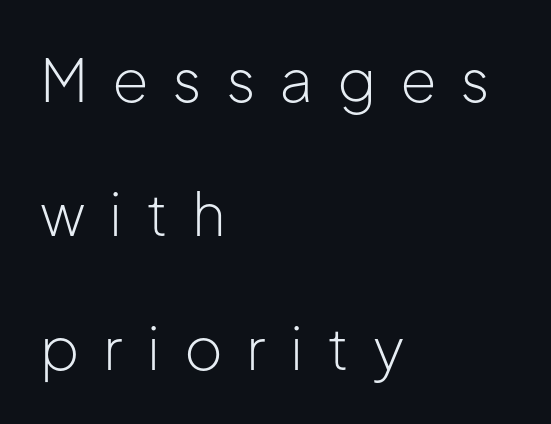
Do the characters align in a grid? No, the font is proportional. Has an underline been added? It has not. The axis of the letterforms is exactly vertical. The gaps between neighbouring characters are conspicuously large.
